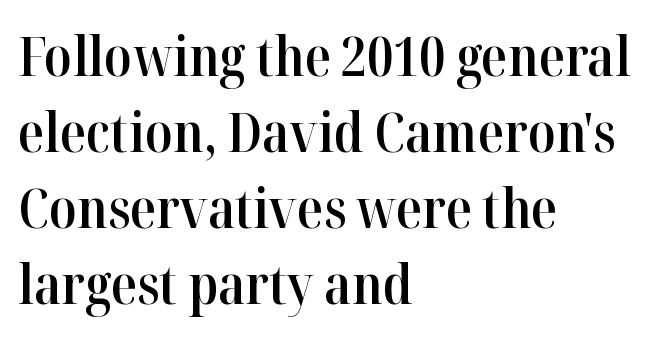
The image shows 54 px semibold serif type, upright; set left-aligned, normal line spacing (1.41x), normal letter spacing, not underlined; high stroke contrast and a medium x-height.
